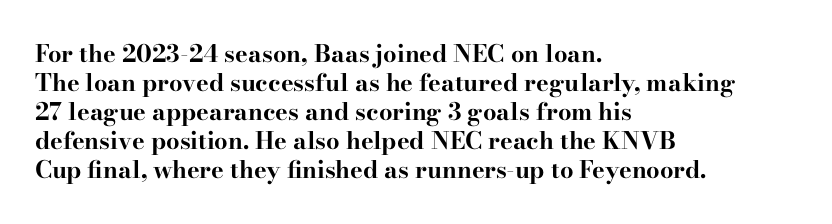
{"italic": "no", "bold": "yes", "underline": "no", "align": "left", "line_spacing_ratio": 1.21, "letter_spacing": "normal", "letter_spacing_em": 0.0, "glyph_px": 24}
